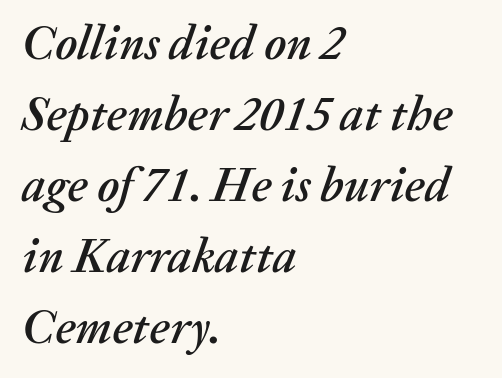
Q: Is the text italic (slanted)? A: Yes, it leans right by about 20 degrees.
Q: Is the text underlined? A: No.
Q: How is the paragraph aligned? A: Left-aligned.
Q: Is the spacing between letters normal or unusually wide? A: Normal.
Q: Is the spacing between lines tight, normal or loose? A: Normal.
Q: Width (condensed, normal, or wide)? A: Normal.
Q: Stroke contrast? A: Medium.
Q: x-height? A: Medium.
Q: Monospaced? A: No.
